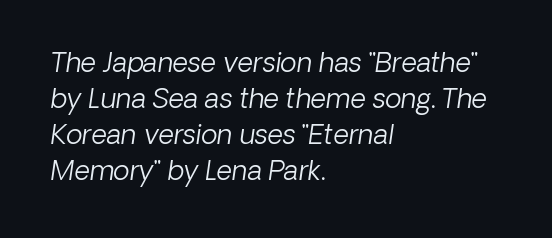
Q: Is the text bold? A: No.
Q: Is the text underlined? A: No.
Q: How is the paragraph aligned? A: Left-aligned.
Q: Is the spacing between letters normal or unusually wide? A: Normal.
Q: Is the spacing between lines tight, normal or loose? A: Normal.
